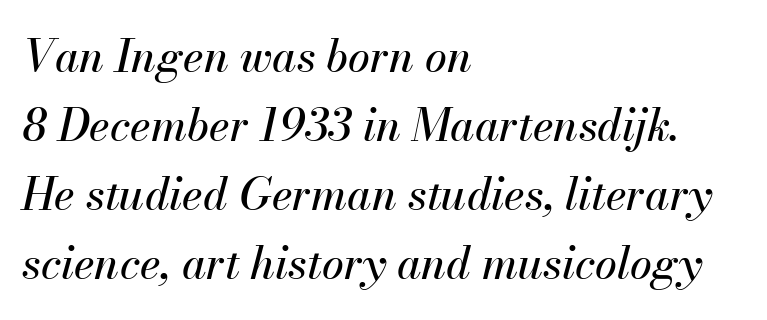
The image shows 44 px text type, italic (leaning right); set left-aligned, normal line spacing (1.57x), normal letter spacing, not underlined; medium stroke contrast and a small x-height.
